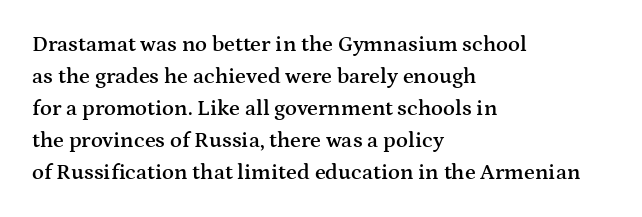
{"italic": "no", "bold": "semi", "underline": "no", "align": "left", "line_spacing": "normal", "line_spacing_ratio": 1.45, "letter_spacing": "normal", "letter_spacing_em": 0.0, "glyph_px": 22}
